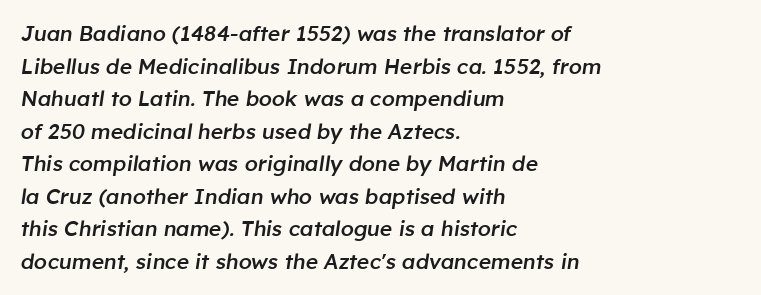
Q: Is the text bold? A: Semi-bold.
Q: Is the text italic (slanted)? A: Yes, it leans right by about 8 degrees.
Q: Is the text underlined? A: No.
Q: How is the paragraph aligned? A: Left-aligned.
Q: Is the spacing between letters normal or unusually wide? A: Normal.
Q: Is the spacing between lines tight, normal or loose? A: Normal.
